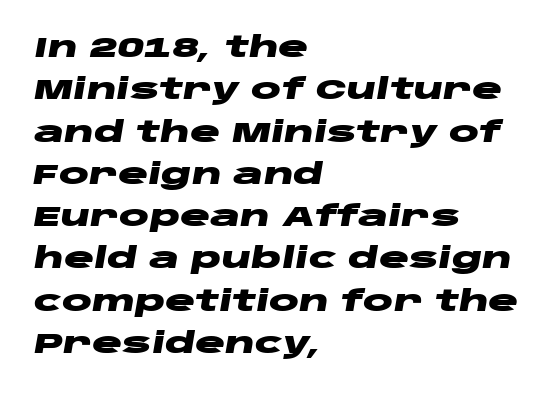
The image shows 28 px heavy, wide type, italic (leaning right); set left-aligned, normal line spacing (1.51x), normal letter spacing, not underlined; low stroke contrast and a large x-height.
